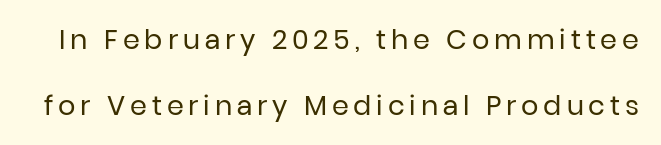
{"italic": "no", "bold": "no", "underline": "no", "line_spacing": "loose", "line_spacing_ratio": 2.43, "glyph_px": 27}
